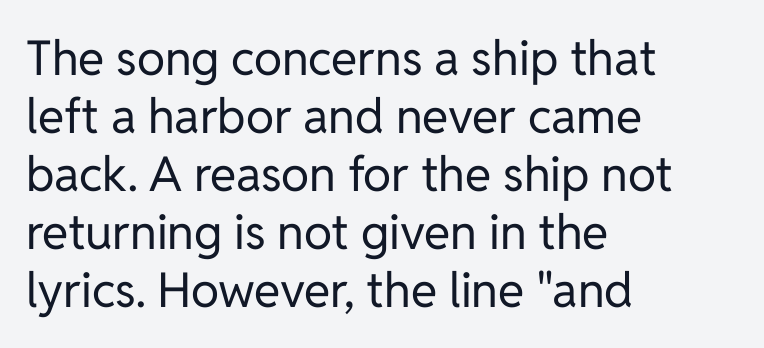
{"serif": "no", "italic": "no", "bold": "no", "weight": "regular", "width": "normal", "stroke_contrast": "low", "x_height": "medium", "monospaced": "no", "underline": "no", "align": "left", "line_spacing_ratio": 1.21, "letter_spacing": "normal", "letter_spacing_em": 0.0, "glyph_px": 48}
